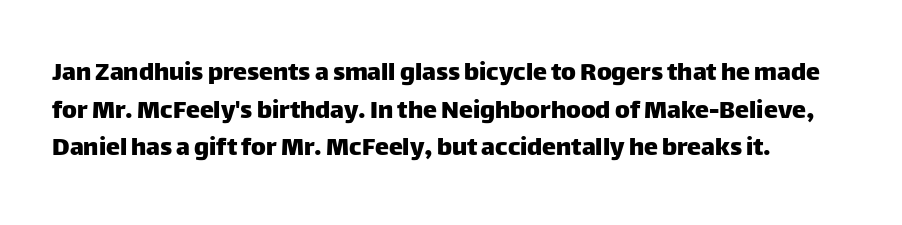
{"serif": "no", "italic": "no", "width": "normal", "stroke_contrast": "low", "x_height": "large", "monospaced": "no", "underline": "no", "line_spacing": "normal", "line_spacing_ratio": 1.34, "letter_spacing": "normal", "letter_spacing_em": 0.0, "glyph_px": 28}
